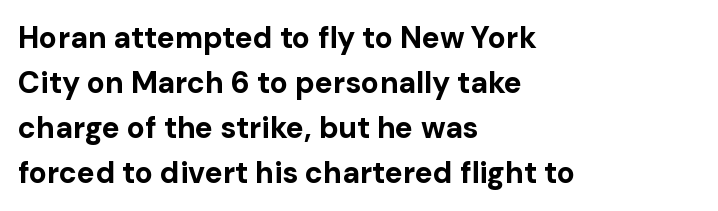
Q: Is the text bold? A: Yes.
Q: Is the text italic (slanted)? A: No, it is upright.
Q: Is the typeface a serif or a sans-serif typeface? A: Sans-serif.
Q: Is the text underlined? A: No.
Q: How is the paragraph aligned? A: Left-aligned.
Q: Is the spacing between letters normal or unusually wide? A: Normal.
Q: Is the spacing between lines tight, normal or loose? A: Normal.
Q: Width (condensed, normal, or wide)? A: Normal.
Q: Stroke contrast? A: Low.
Q: x-height? A: Medium.
Q: Monospaced? A: No.
